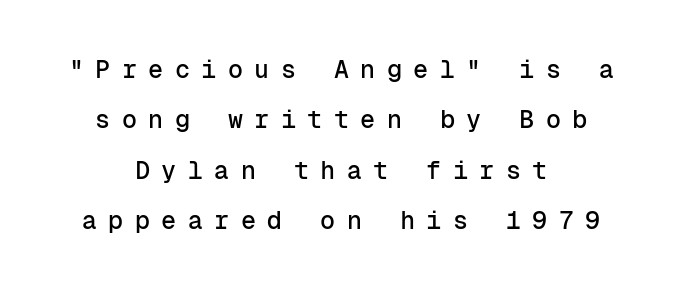
{"italic": "no", "underline": "no", "align": "center", "line_spacing": "loose", "line_spacing_ratio": 2.02, "letter_spacing": "wide", "letter_spacing_em": 0.46, "glyph_px": 25}
